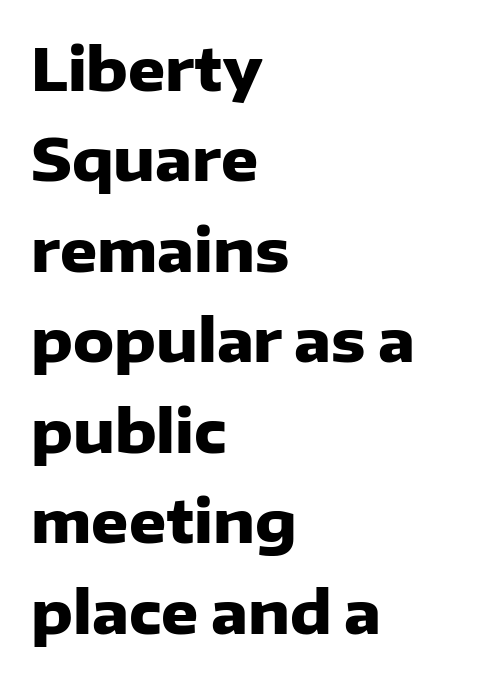
Q: Is the text bold? A: Yes.
Q: Is the text italic (slanted)? A: No, it is upright.
Q: Is the typeface a serif or a sans-serif typeface? A: Sans-serif.
Q: Is the text underlined? A: No.
Q: How is the paragraph aligned? A: Left-aligned.
Q: Is the spacing between letters normal or unusually wide? A: Normal.
Q: Is the spacing between lines tight, normal or loose? A: Normal.
Q: Width (condensed, normal, or wide)? A: Normal.
Q: Stroke contrast? A: Low.
Q: x-height? A: Medium.
Q: Monospaced? A: No.
